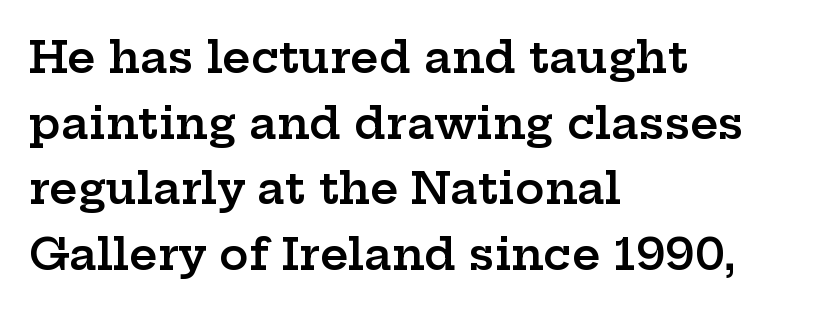
The image shows 44 px semibold, wide serif type, upright; set left-aligned, normal line spacing (1.49x), normal letter spacing, not underlined; low stroke contrast and a medium x-height.
